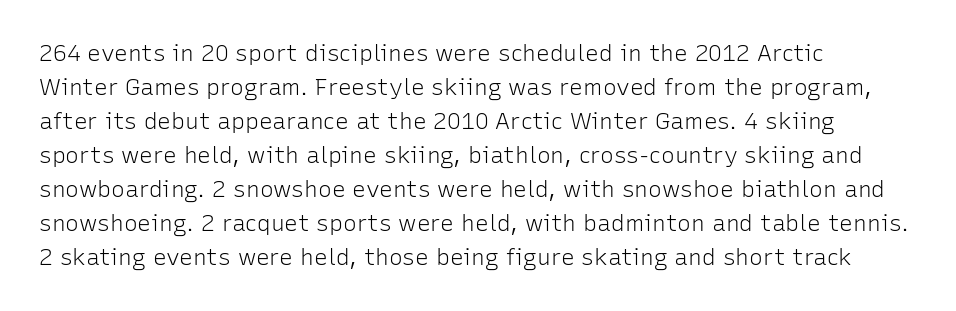
Q: Is the text bold? A: No.
Q: Is the text italic (slanted)? A: No, it is upright.
Q: Is the text underlined? A: No.
Q: How is the paragraph aligned? A: Left-aligned.
Q: Is the spacing between letters normal or unusually wide? A: Normal.
Q: Is the spacing between lines tight, normal or loose? A: Normal.
